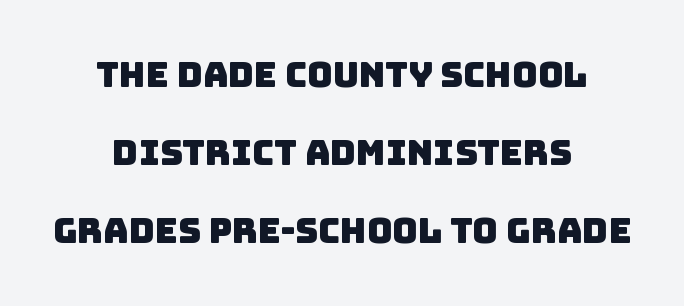
The rendering positions every line midway between the sides. Is this a fixed-width face? No — the glyphs have proportional, varying widths. The passage shown is not underscored anywhere. Check where the strokes stop: nothing finishes them off — pure sans. Nothing unusual about the tracking: characters are spaced as the font intends.
